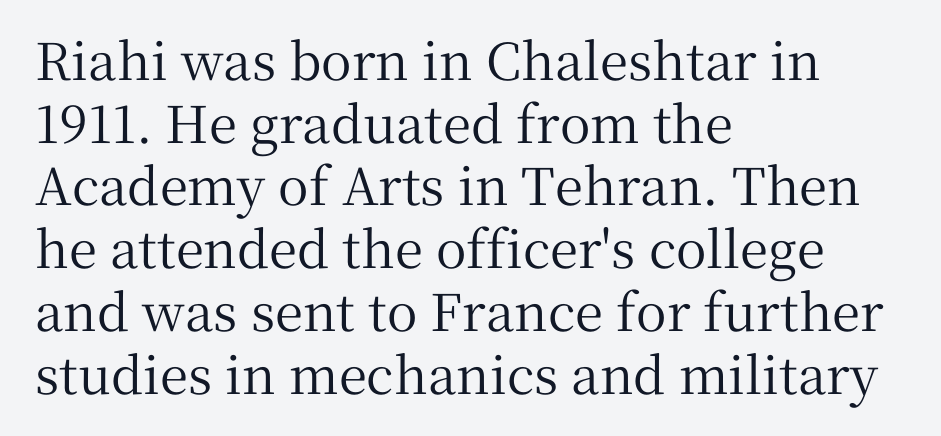
The typeface chosen for these lines features serifs. The paragraph shown leans on its left margin. How are the letters spaced? Ordinarily, with no added tracking. Unlike italic type, these characters show no tilt at all. The area under the type is left untouched. Note the varied advance widths — an 'i' is clearly narrower than an 'm'.
